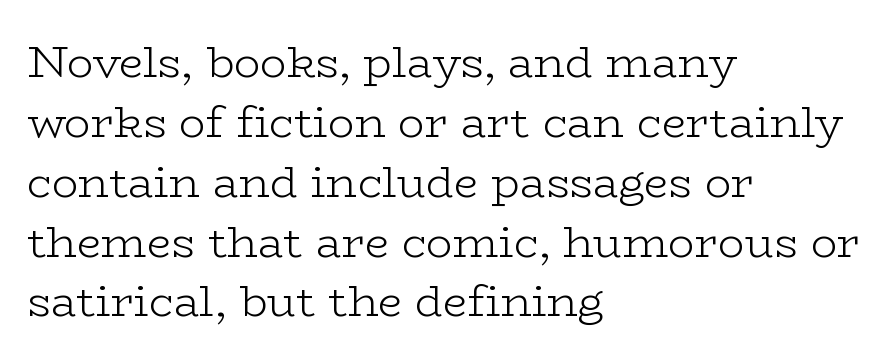
Compared with a centered layout, this one pins lines to the left instead. The foot of each line stays bare and open. In terms of leading, this rendering sits right in the middle. Vertical stems look standard width or narrower in stroke.
